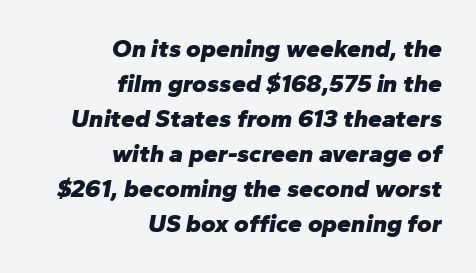
Q: Is the text bold? A: Yes.
Q: Is the text italic (slanted)? A: Yes, it leans right by about 10 degrees.
Q: Is the text underlined? A: No.
Q: How is the paragraph aligned? A: Right-aligned.
Q: Is the spacing between letters normal or unusually wide? A: Normal.
Q: Is the spacing between lines tight, normal or loose? A: Normal.
